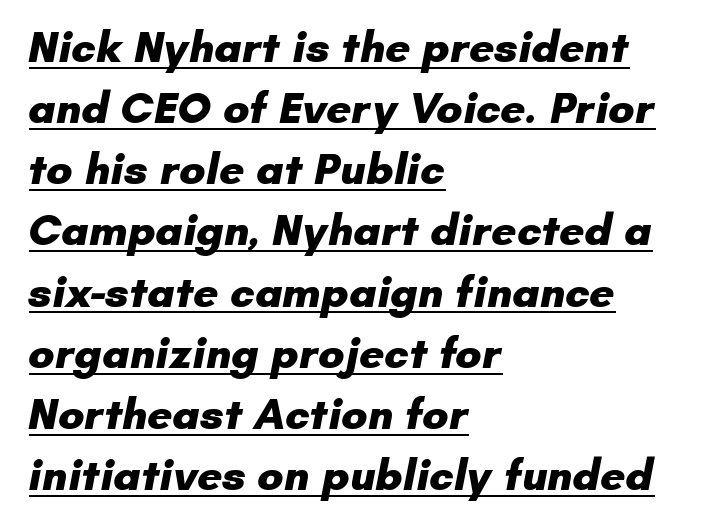
Q: Is the text bold? A: Yes.
Q: Is the typeface a serif or a sans-serif typeface? A: Sans-serif.
Q: Is the text underlined? A: Yes.
Q: How is the paragraph aligned? A: Left-aligned.
Q: Is the spacing between letters normal or unusually wide? A: Normal.
Q: Is the spacing between lines tight, normal or loose? A: Normal.
Q: Width (condensed, normal, or wide)? A: Normal.
Q: Stroke contrast? A: Low.
Q: x-height? A: Small.
Q: Monospaced? A: No.
